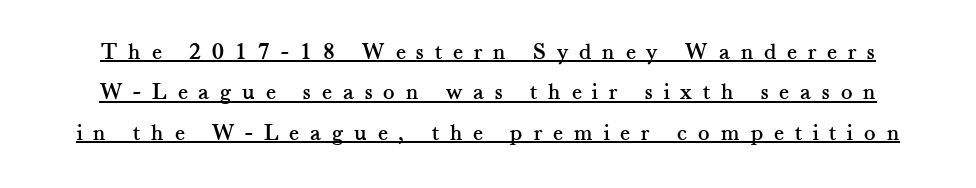
Q: Is the text italic (slanted)? A: No, it is upright.
Q: Is the text underlined? A: Yes.
Q: Is the spacing between letters normal or unusually wide? A: Unusually wide.
Q: Is the spacing between lines tight, normal or loose? A: Normal.
